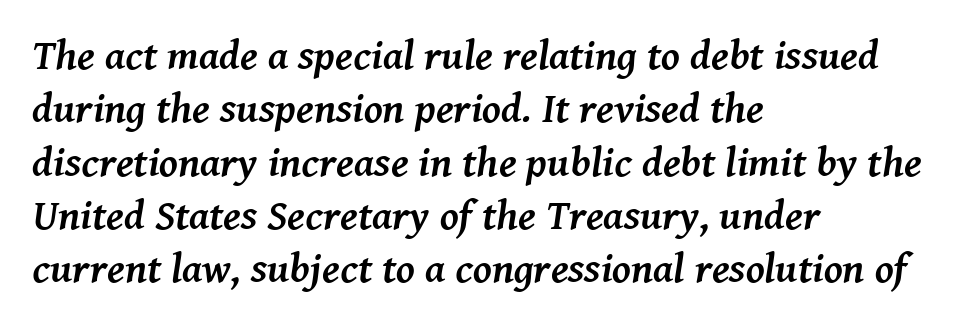
The image shows 42 px semibold serif type, italic (leaning right); set left-aligned, normal line spacing (1.27x), normal letter spacing, not underlined; medium stroke contrast and a medium x-height.
